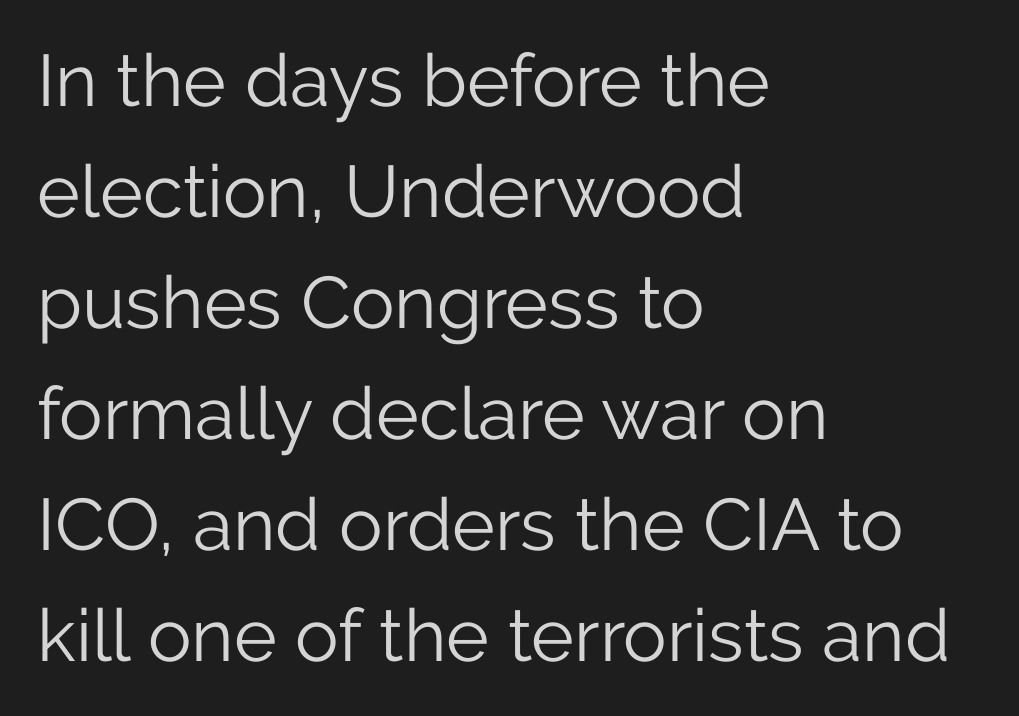
Q: Is the text bold? A: No.
Q: Is the text italic (slanted)? A: No, it is upright.
Q: Is the typeface a serif or a sans-serif typeface? A: Sans-serif.
Q: Is the text underlined? A: No.
Q: How is the paragraph aligned? A: Left-aligned.
Q: Is the spacing between letters normal or unusually wide? A: Normal.
Q: Is the spacing between lines tight, normal or loose? A: Normal.
Q: Width (condensed, normal, or wide)? A: Normal.
Q: Stroke contrast? A: Low.
Q: x-height? A: Medium.
Q: Monospaced? A: No.
